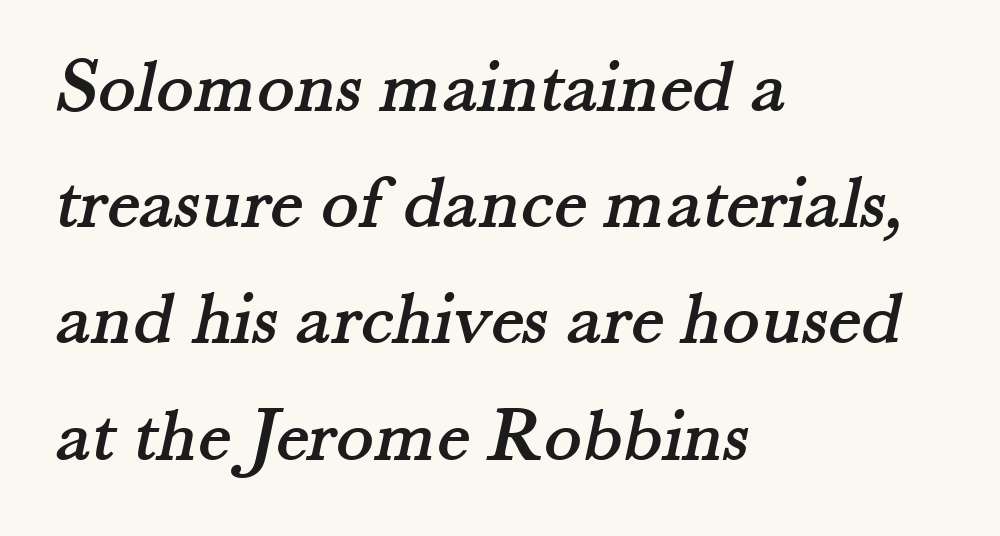
Yep, those are serifs on the letters. The lines in this sample share a left origin and differ only in where they stop. These lines sit exactly where default settings would place them. Between one letter and the next there's only the usual sliver of space. Rule under the text: the space is simply empty. The rendering uses natural spacing where letterforms have individual widths.
